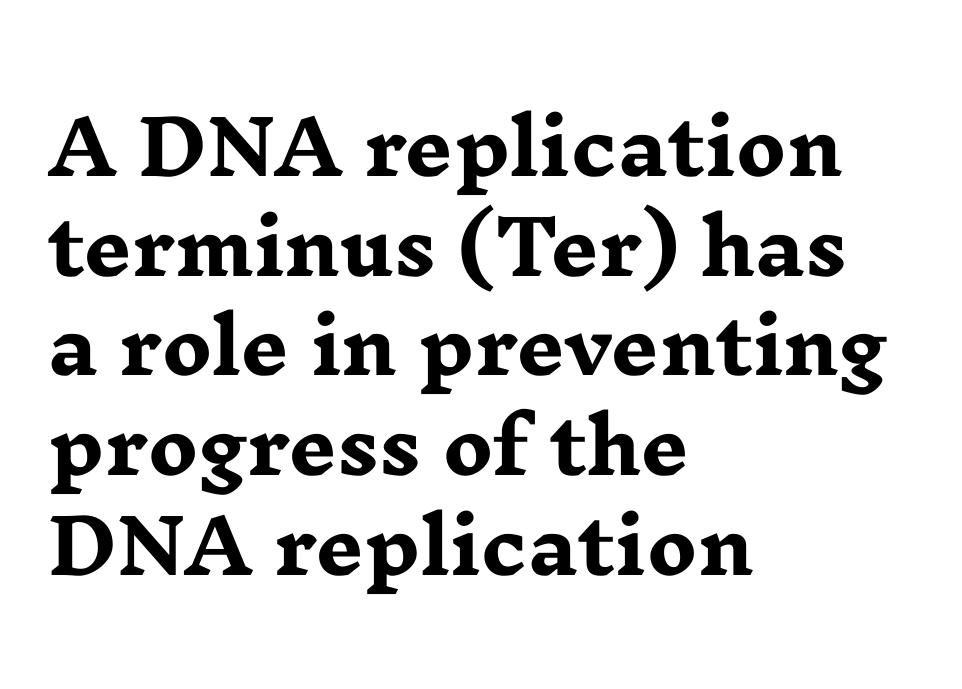
{"serif": "yes", "italic": "no", "bold": "yes", "weight": "heavy", "width": "wide", "stroke_contrast": "low", "x_height": "medium", "monospaced": "no", "underline": "no", "align": "left", "line_spacing": "normal", "line_spacing_ratio": 1.33, "letter_spacing": "normal", "letter_spacing_em": 0.0, "glyph_px": 75}
